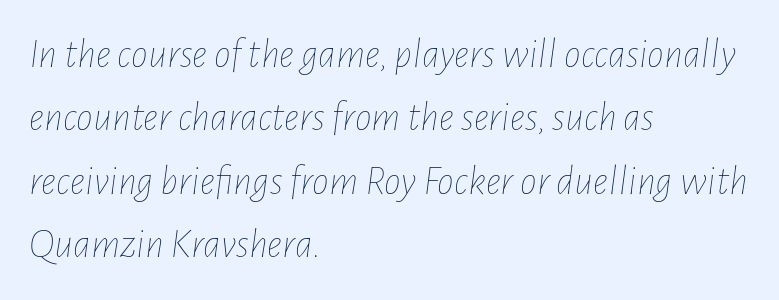
Q: Is the text bold? A: No.
Q: Is the text italic (slanted)? A: Yes, it leans right by about 7 degrees.
Q: Is the text underlined? A: No.
Q: How is the paragraph aligned? A: Left-aligned.
Q: Is the spacing between letters normal or unusually wide? A: Normal.
Q: Is the spacing between lines tight, normal or loose? A: Normal.
Q: Width (condensed, normal, or wide)? A: Condensed.
Q: Stroke contrast? A: Low.
Q: x-height? A: Medium.
Q: Monospaced? A: No.
